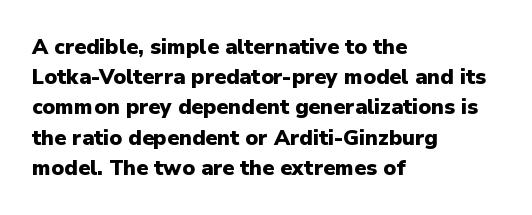
Emphasis by weight is at full strength: bold. Compared with typical body copy, the letter spacing here is the same. The passage shown is not underscored anywhere. Each new line begins a customary step beneath the previous one.
